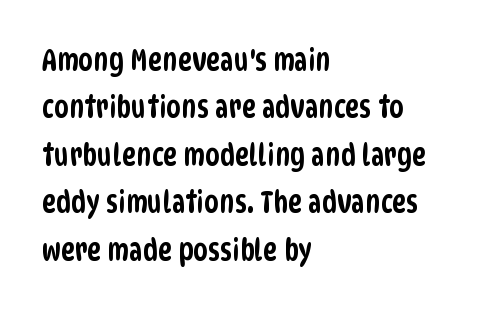
{"serif": "no", "width": "condensed", "stroke_contrast": "low", "x_height": "large", "monospaced": "no", "underline": "no", "align": "left", "line_spacing": "normal", "line_spacing_ratio": 1.58, "letter_spacing": "normal", "letter_spacing_em": 0.0, "glyph_px": 30}
